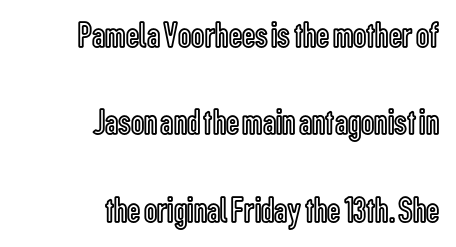
Q: Is the text italic (slanted)? A: No, it is upright.
Q: Is the text underlined? A: No.
Q: How is the paragraph aligned? A: Right-aligned.
Q: Is the spacing between letters normal or unusually wide? A: Normal.
Q: Is the spacing between lines tight, normal or loose? A: Loose.
Q: Width (condensed, normal, or wide)? A: Condensed.
Q: x-height? A: Medium.
Q: Monospaced? A: No.
